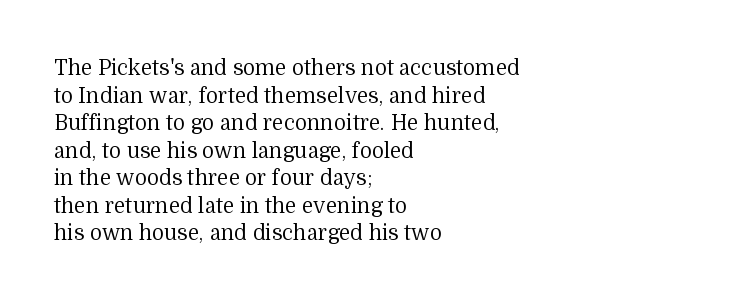
Teacher's note: observe the even left margin — that is flush-left alignment. The line texture is even and compact thanks to regular tracking. The lettering stays uniformly vertical, giving the passage a roman look. The baseline area is clear.
